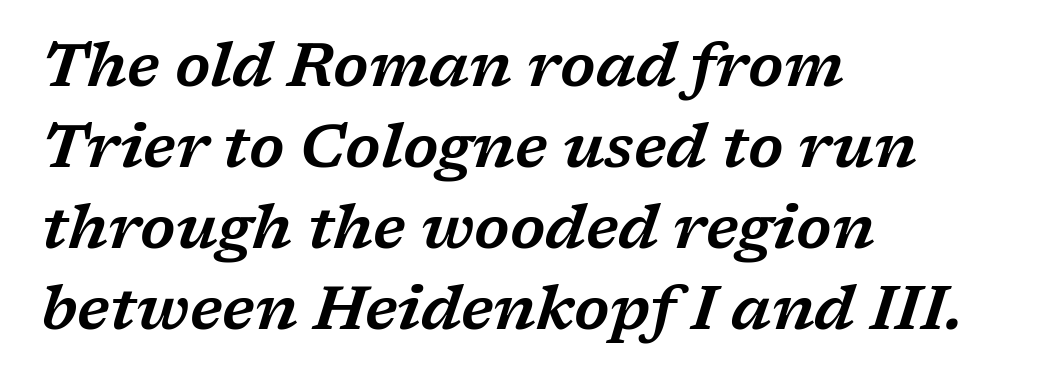
Q: Is the text italic (slanted)? A: Yes, it leans right by about 17 degrees.
Q: Is the typeface a serif or a sans-serif typeface? A: Serif.
Q: Is the text underlined? A: No.
Q: How is the paragraph aligned? A: Left-aligned.
Q: Is the spacing between letters normal or unusually wide? A: Normal.
Q: Is the spacing between lines tight, normal or loose? A: Normal.
Q: Width (condensed, normal, or wide)? A: Wide.
Q: Stroke contrast? A: Low.
Q: x-height? A: Medium.
Q: Monospaced? A: No.
